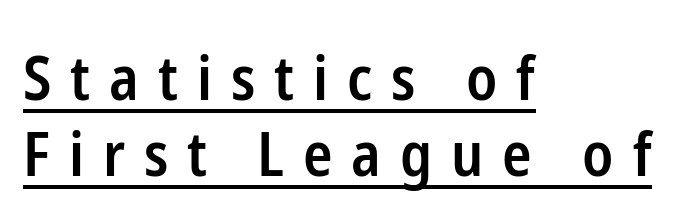
Q: Is the text bold? A: Semi-bold.
Q: Is the text italic (slanted)? A: No, it is upright.
Q: Is the typeface a serif or a sans-serif typeface? A: Sans-serif.
Q: Is the text underlined? A: Yes.
Q: How is the paragraph aligned? A: Left-aligned.
Q: Is the spacing between letters normal or unusually wide? A: Unusually wide.
Q: Is the spacing between lines tight, normal or loose? A: Normal.
Q: Width (condensed, normal, or wide)? A: Condensed.
Q: Stroke contrast? A: Low.
Q: x-height? A: Medium.
Q: Monospaced? A: No.
